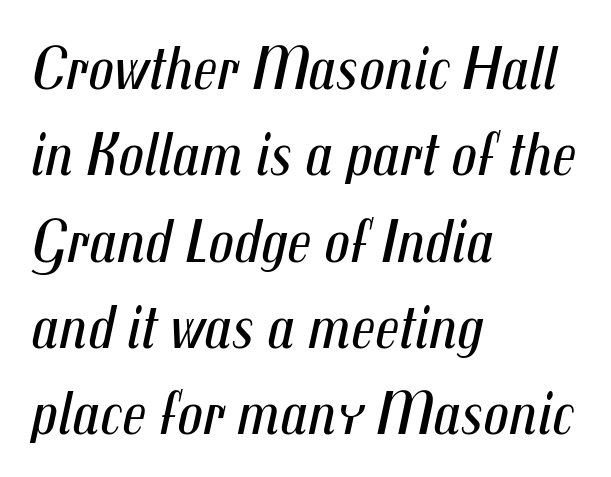
{"italic": "yes", "lean": "right", "slant_degrees": 12, "bold": "no", "weight": "regular", "width": "condensed", "stroke_contrast": "medium", "x_height": "medium", "monospaced": "no", "underline": "no", "align": "left", "line_spacing": "normal", "line_spacing_ratio": 1.37, "letter_spacing": "normal", "letter_spacing_em": 0.0, "glyph_px": 63}
